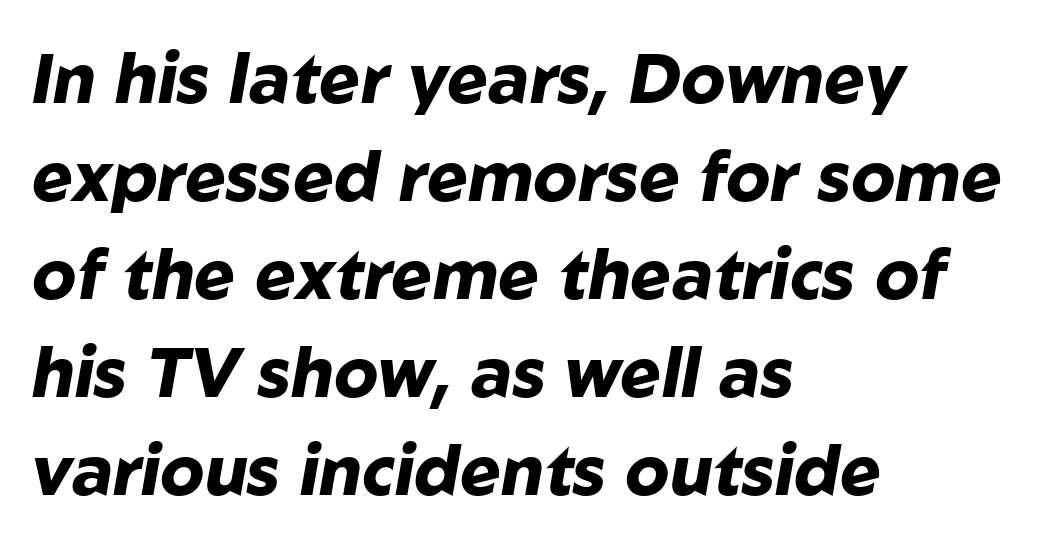
Whoever set this chose a conventional vertical rhythm. Plenty of ink on the page — the face is bold. The passage shown has conventional tracking throughout. These lines were composed using italics. Note the varied advance widths — an 'i' is clearly narrower than an 'm'.
